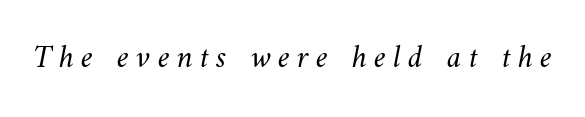
{"bold": "no", "weight": "light", "width": "normal", "stroke_contrast": "medium", "x_height": "small", "monospaced": "no", "underline": "no", "letter_spacing": "wide", "letter_spacing_em": 0.22, "glyph_px": 33}
